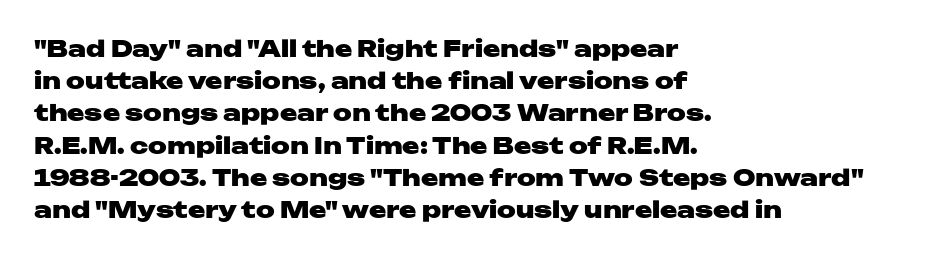
{"italic": "no", "bold": "yes", "underline": "no", "align": "left", "line_spacing": "normal", "line_spacing_ratio": 1.4, "letter_spacing": "normal", "letter_spacing_em": 0.0, "glyph_px": 23}
